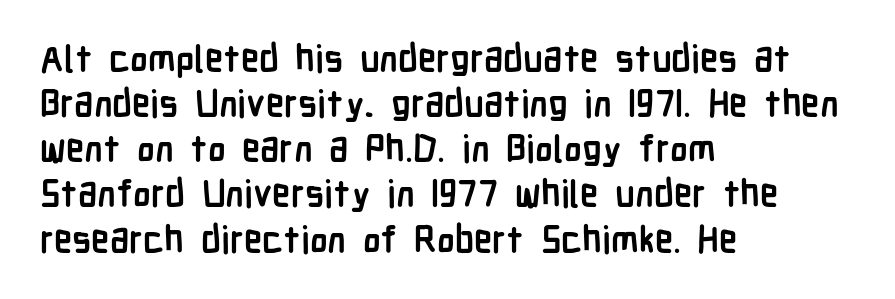
The image shows 37 px semibold, condensed sans-serif type, upright; set left-aligned, line spacing 1.22x, normal letter spacing, not underlined; low stroke contrast and a medium x-height.
